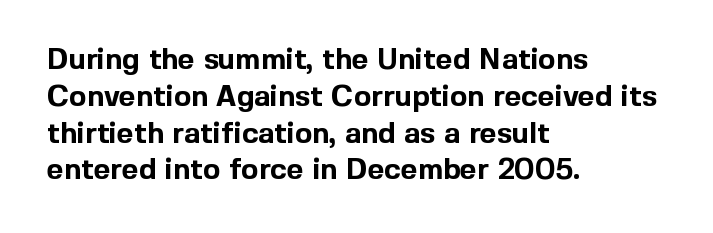
Honestly, the letter spacing is just normal — you wouldn't notice it. The passage shown stacks its lines at a standard gap. The axis of the letterforms is exactly vertical. On the weight axis this lands at bold, roughly 700. If you drew a ruler down the left edge, every line would touch it. Think of a printed novel: that variable character pitch is what you see here.
